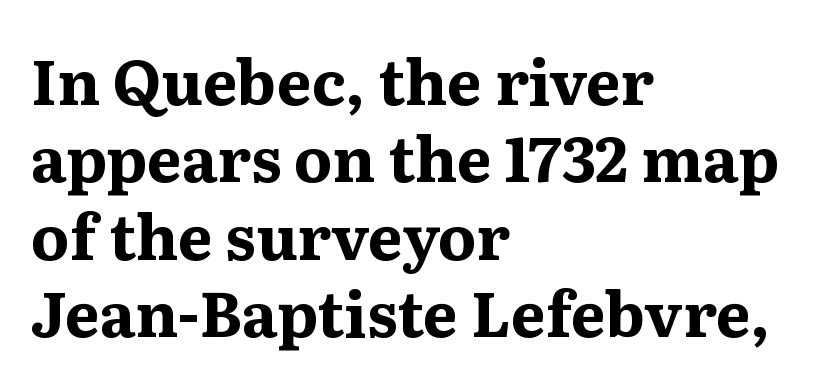
Whoever set this chose a conventional vertical rhythm. Descenders are the only things crossing below the line. In terms of weight, the rendering is a true, heavy bold. Letterform terminals end in serifs throughout the passage.
